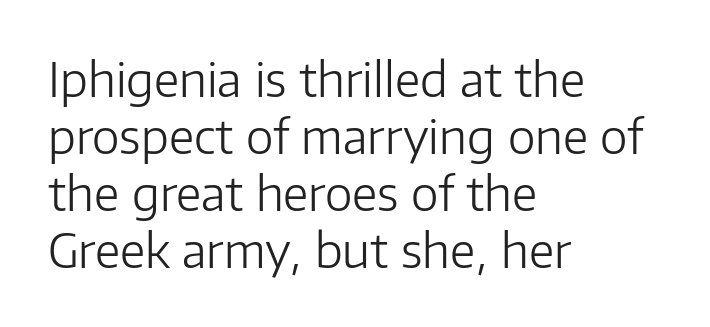
The image shows 47 px light sans-serif type, upright; set left-aligned, line spacing 1.21x, normal letter spacing, not underlined; low stroke contrast and a medium x-height.
